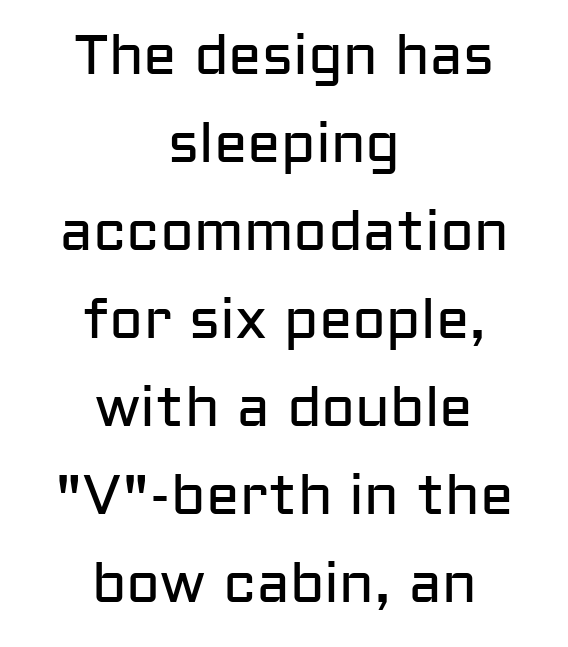
{"serif": "no", "italic": "no", "bold": "no", "weight": "regular", "width": "normal", "stroke_contrast": "low", "x_height": "medium", "monospaced": "no", "underline": "no", "align": "center", "line_spacing": "normal", "line_spacing_ratio": 1.57, "letter_spacing": "normal", "letter_spacing_em": 0.0, "glyph_px": 56}
